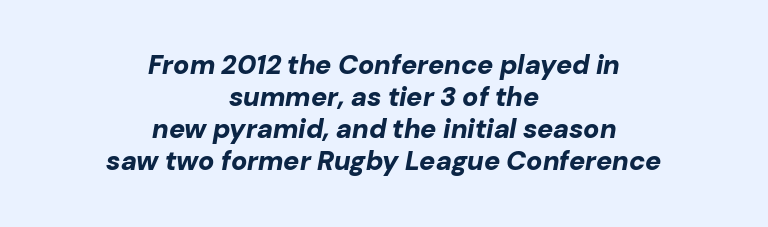
The image shows 27 px bold type, italic (leaning right); set centered, line spacing 1.19x, normal letter spacing, not underlined.
